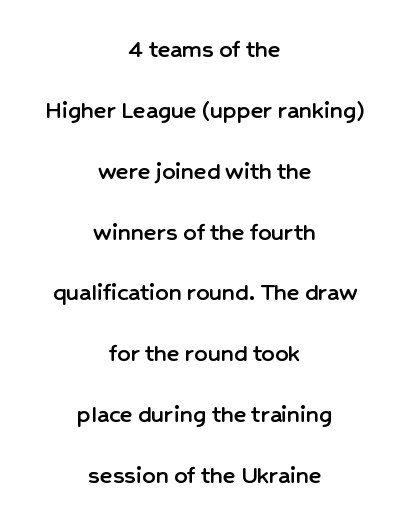
Designer's note — italics off, roman on. The tracking reads as untouched default to a designer's eye. Which margin do the lines hug? Neither — every line sits in the middle. Descender tails drop into unmarked territory. How would I describe the line gaps? Wide and relaxed.
